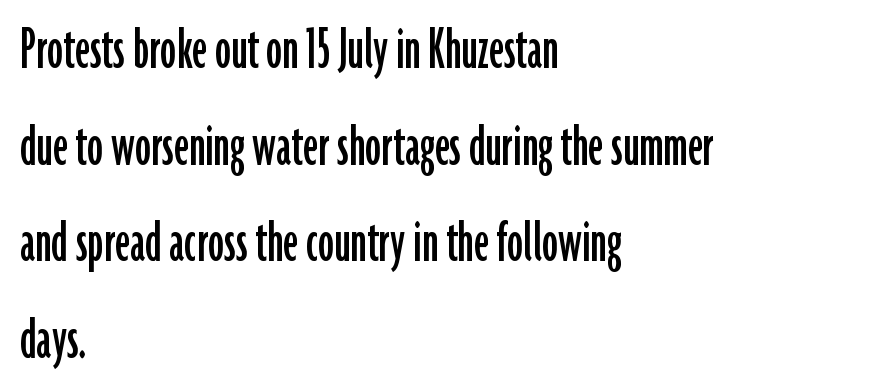
Descenders hang freely into open space. Standard letterfit; no display-style spreading of the glyphs. Proportional: the letters do not fall into vertical columns. The type family on display is of the sans-serif kind. A classic flush-left, rag-right setting is used for this passage.
